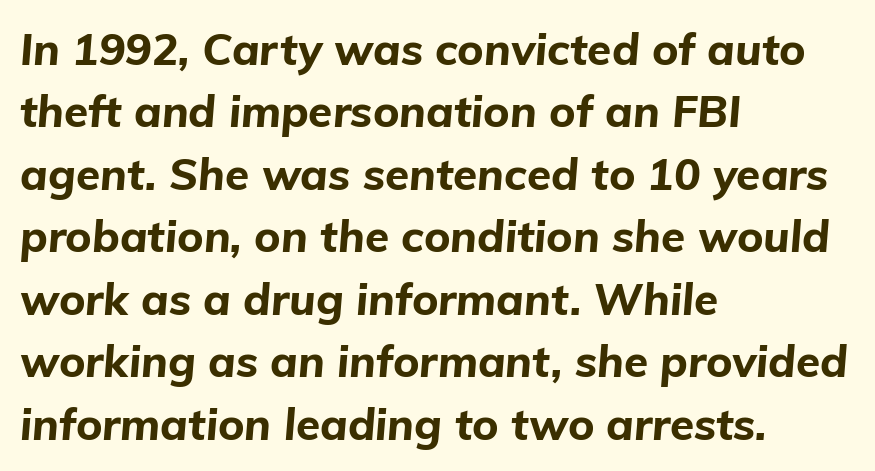
{"italic": "yes", "lean": "right", "slant_degrees": 5, "bold": "yes", "weight": "bold", "width": "normal", "stroke_contrast": "low", "x_height": "medium", "monospaced": "no", "underline": "no", "align": "left", "line_spacing": "normal", "line_spacing_ratio": 1.42, "letter_spacing": "normal", "letter_spacing_em": 0.0, "glyph_px": 44}
